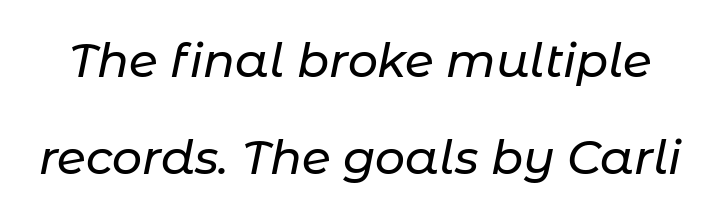
{"italic": "yes", "lean": "right", "slant_degrees": 11, "width": "normal", "stroke_contrast": "low", "x_height": "medium", "monospaced": "no", "underline": "no", "line_spacing": "loose", "line_spacing_ratio": 2.06, "letter_spacing": "normal", "letter_spacing_em": 0.0, "glyph_px": 47}
